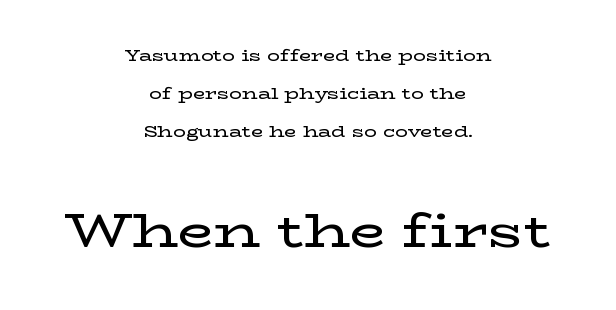
Characters follow at the spacing the type designer built in. Rows of type keep a wide berth in the vertical direction. Is this a fixed-width face? No — the glyphs have proportional, varying widths. Tall strokes in this sample are plumb rather than angled. Reading top to bottom, the characters get bigger at the block break. In terms of letterform style, serifs are clearly present.
